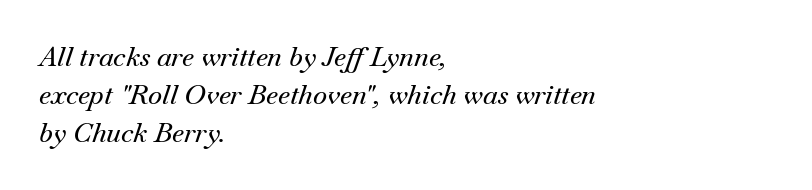
Rule under the text: the space is simply empty. Words appear dense and cohesive because spacing is normal. A classic flush-left, rag-right setting is used for this passage. The lettering tilts uniformly, giving the passage an italic look.
